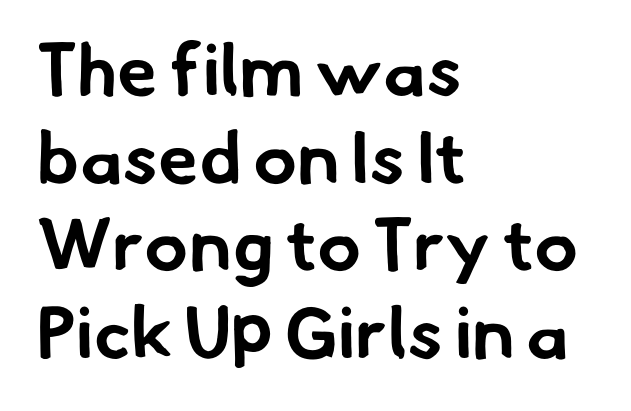
The gap between lines stays unmarked. Notice how thick the strokes are: this is what a full bold looks like. The glyphs in this specimen are sans serif. Reading down the block, your eye returns to a fixed left position each line. Between one letter and the next there's only the usual sliver of space. A typesetter would call this proportional, since set widths differ per character.
